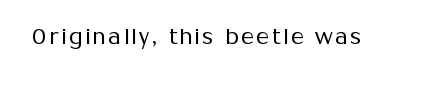
The image shows 22 px text type, upright; set not underlined.
